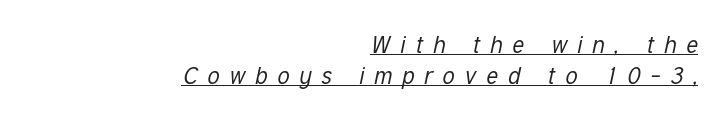
The typeface has the unassuming heft of standard copy or less. Interline gaps are of average width in this sample. There's an unmistakable incline to the writing here. The passage shown is underscored from start to finish. Letter spacing: wide.
